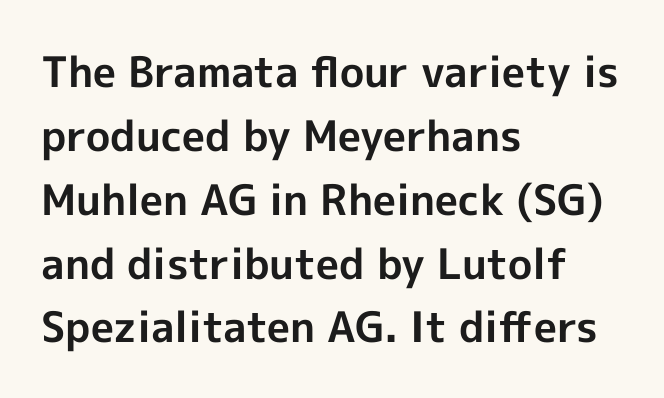
Q: Is the text bold? A: Yes.
Q: Is the text italic (slanted)? A: No, it is upright.
Q: Is the typeface a serif or a sans-serif typeface? A: Sans-serif.
Q: Is the text underlined? A: No.
Q: How is the paragraph aligned? A: Left-aligned.
Q: Is the spacing between letters normal or unusually wide? A: Normal.
Q: Is the spacing between lines tight, normal or loose? A: Normal.
Q: Width (condensed, normal, or wide)? A: Normal.
Q: x-height? A: Medium.
Q: Monospaced? A: No.
